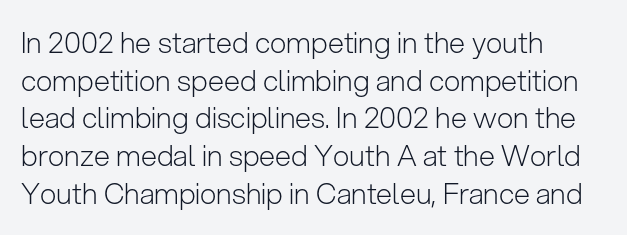
{"serif": "no", "italic": "no", "bold": "no", "weight": "light", "width": "normal", "stroke_contrast": "low", "x_height": "medium", "monospaced": "no", "underline": "no", "align": "left", "line_spacing": "normal", "line_spacing_ratio": 1.3, "letter_spacing": "normal", "letter_spacing_em": 0.0, "glyph_px": 29}
